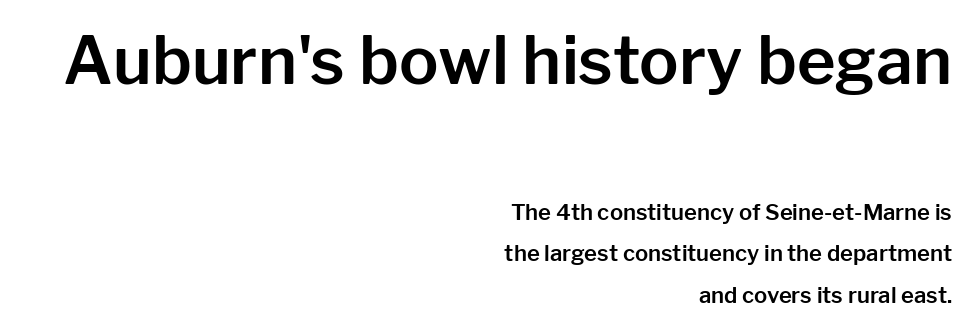
Q: Is the text italic (slanted)? A: No, it is upright.
Q: Is the typeface a serif or a sans-serif typeface? A: Sans-serif.
Q: Is the text underlined? A: No.
Q: How is the paragraph aligned? A: Right-aligned.
Q: Is the spacing between letters normal or unusually wide? A: Normal.
Q: Which block of text is set in a larger size, the first (top) or the second (bottom)? A: The first (top) one.
Q: Width (condensed, normal, or wide)? A: Normal.
Q: Stroke contrast? A: Low.
Q: x-height? A: Medium.
Q: Monospaced? A: No.
